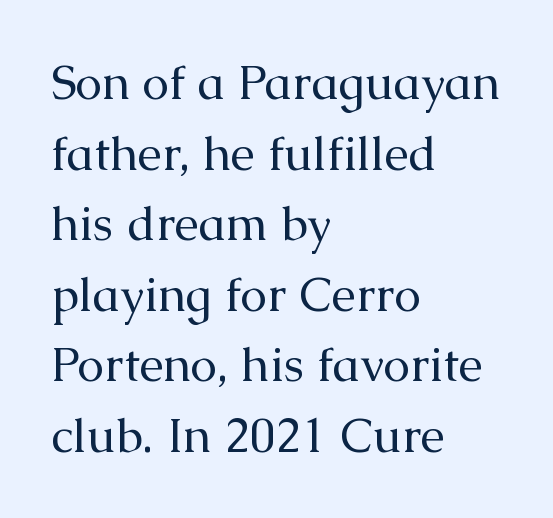
The image shows 48 px regular-weight serif type, upright; set left-aligned, normal line spacing (1.47x), normal letter spacing, not underlined; medium stroke contrast and a medium x-height.
